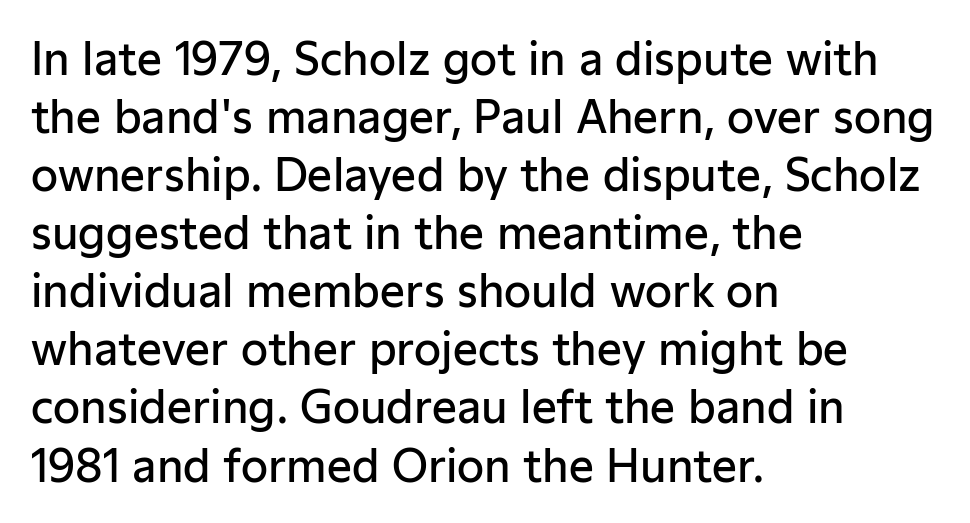
The image shows 44 px semibold sans-serif type, upright; set left-aligned, normal line spacing (1.32x), normal letter spacing, not underlined; low stroke contrast and a medium x-height.
